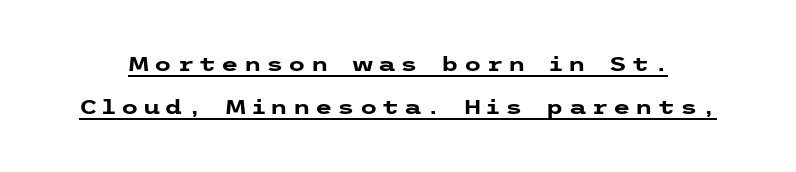
{"italic": "no", "bold": "yes", "underline": "yes", "line_spacing": "loose", "line_spacing_ratio": 2.17, "letter_spacing": "wide", "letter_spacing_em": 0.24, "glyph_px": 20}
